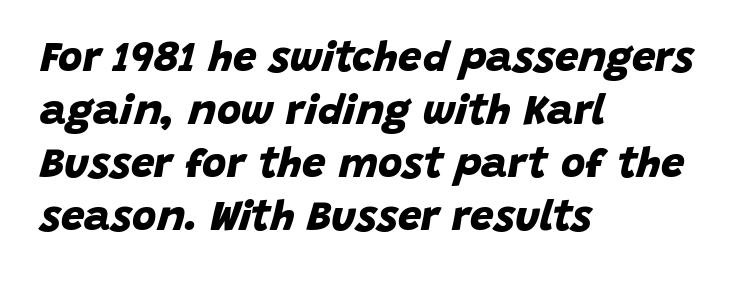
{"serif": "no", "bold": "yes", "weight": "bold", "width": "normal", "stroke_contrast": "low", "x_height": "large", "monospaced": "no", "underline": "no", "align": "left", "line_spacing": "normal", "line_spacing_ratio": 1.26, "letter_spacing": "normal", "letter_spacing_em": 0.0, "glyph_px": 42}
